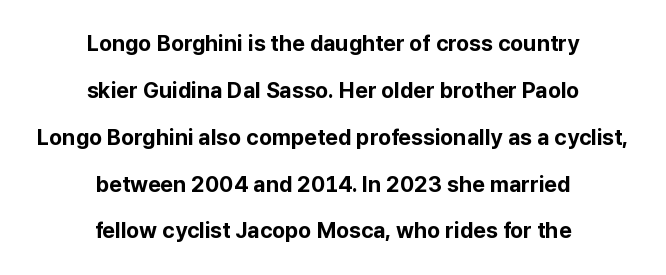
Check under the words: just untouched page. Where is the straight margin? There isn't one; the lines are centered. Notice how the stems are strictly vertical — no italics here. Leading: increased. Nobody touched the tracking dial on this one.
